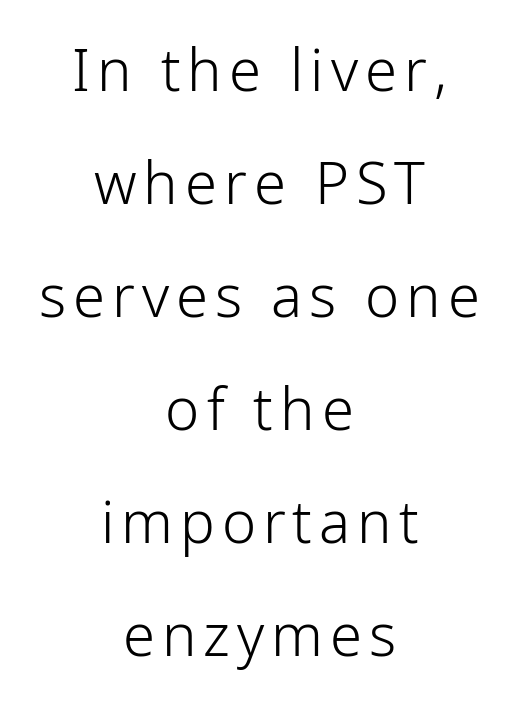
{"serif": "no", "italic": "no", "bold": "no", "weight": "light", "width": "normal", "stroke_contrast": "low", "x_height": "medium", "monospaced": "no", "underline": "no", "align": "center", "line_spacing": "loose", "line_spacing_ratio": 1.95, "glyph_px": 58}
